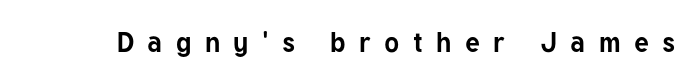
The image shows 28 px bold sans-serif type, upright; set unusually wide letter spacing (+0.48 em), not underlined; low stroke contrast and a medium x-height.
